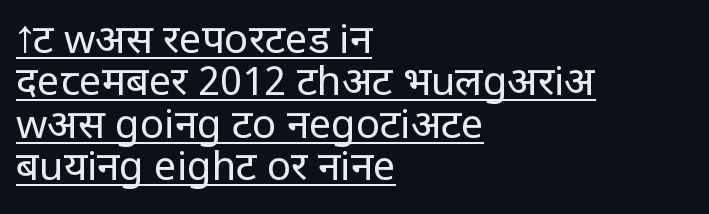
{"serif": "no", "italic": "no", "bold": "no", "weight": "regular", "width": "normal", "stroke_contrast": "low", "x_height": "large", "monospaced": "no", "underline": "yes", "align": "left", "line_spacing": "tight", "line_spacing_ratio": 1.06, "letter_spacing": "normal", "letter_spacing_em": 0.0, "glyph_px": 40}
